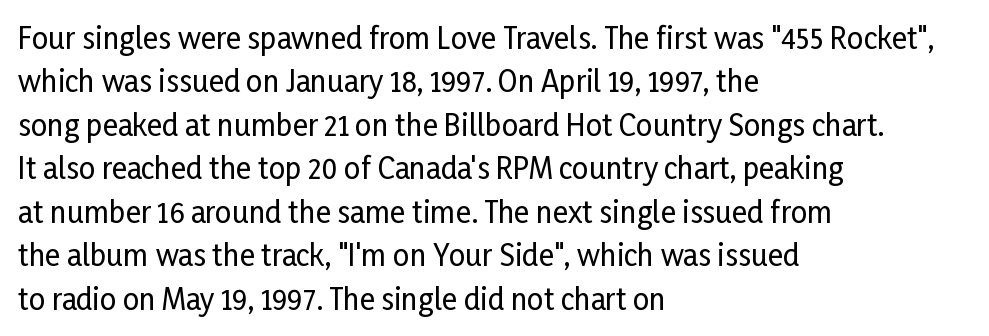
Varying glyph widths throughout — classic text-font behaviour. Regarding leading, the lines here are spaced in the standard way. Italic? Not at all — the glyphs are vertical. A typesetter would call this zero additional tracking. Is the block centered? No — it sits flush against the left margin.
